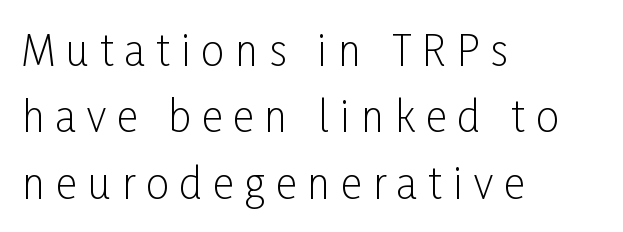
These lines were composed using upright roman letters. Is this a sans? Yes — the strokes have no serifs. The compositor pushed each line to the left boundary. Baseline-to-baseline distance is the conventional proportion of letter height. Is this a fixed-width face? No — the glyphs have proportional, varying widths.
